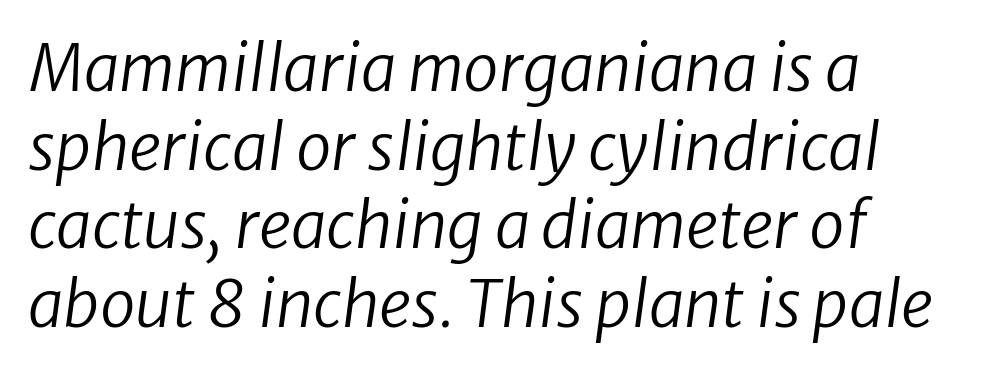
Weight class: somewhere from thin through regular. Caption: multi-line text, flush left, ragged right. The letters advance in unequal steps, a hallmark of proportional type. Characters follow at the spacing the type designer built in. The foot of each line stays bare and open.
